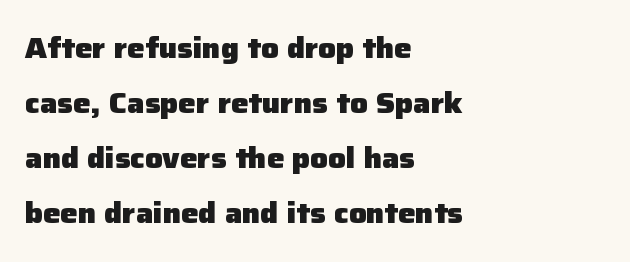
The designer dialed line spacing up above the default. Notice how the passage keeps a crisp vertical edge on the left only. Its strokes are broad and dark, the hallmark of bold type. Ordinary non-slanted type is in use. This sample has the flowing, uneven cadence of proportional lettering.
